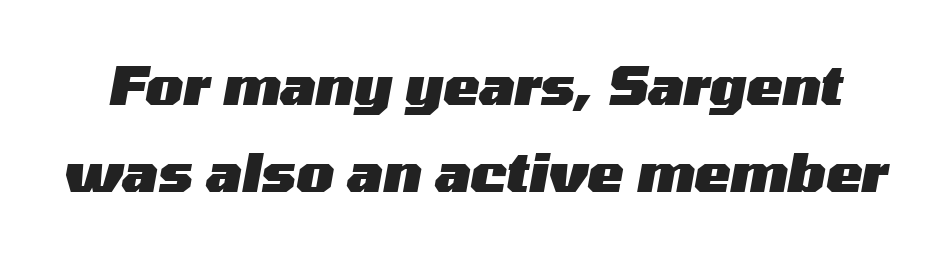
{"italic": "yes", "lean": "right", "slant_degrees": 10, "bold": "yes", "weight": "heavy", "width": "wide", "stroke_contrast": "medium", "x_height": "medium", "monospaced": "no", "underline": "no", "line_spacing": "normal", "line_spacing_ratio": 1.62, "letter_spacing": "normal", "letter_spacing_em": 0.0, "glyph_px": 54}
